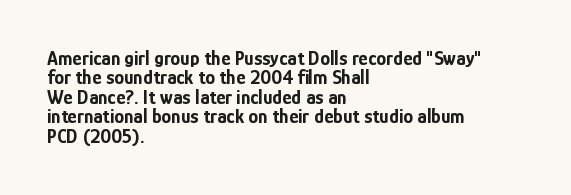
{"italic": "no", "bold": "yes", "underline": "no", "align": "left", "line_spacing": "tight", "line_spacing_ratio": 0.97, "letter_spacing": "normal", "letter_spacing_em": 0.0, "glyph_px": 20}
